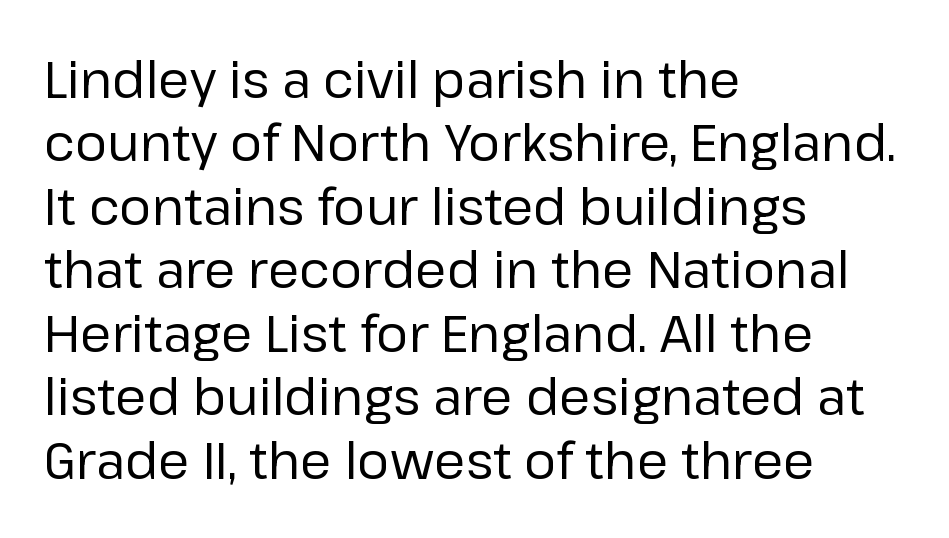
Posture: straight, roman, zero tilt. Note the varied advance widths — an 'i' is clearly narrower than an 'm'. A typesetter would call this zero additional tracking. Examine the stroke ends and you'll find no serifs. Horizontally, the lines are justified to the leading edge only. A bare baseline throughout the passage.
